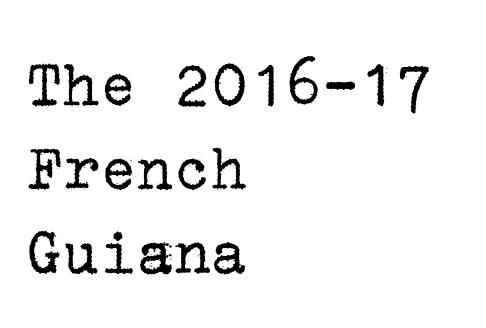
The image shows 69 px regular-weight serif type, upright; set left-aligned, line spacing 1.22x, normal letter spacing, not underlined; low stroke contrast and a medium x-height.
